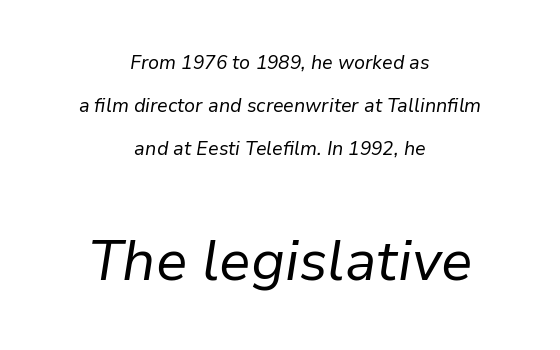
Between one letter and the next there's only the usual sliver of space. Quick note: interline space is abundant. Characters are canted at an angle relative to the baseline's perpendicular. The letters look calm and open, with moderate or lighter stems.
